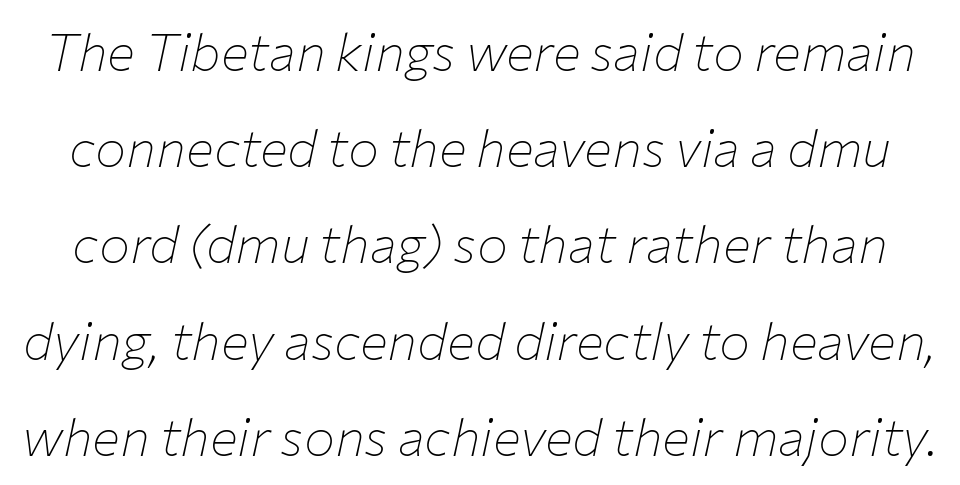
The image shows 52 px thin type, italic (leaning right); set line spacing 1.85x, normal letter spacing, not underlined; low stroke contrast and a medium x-height.
